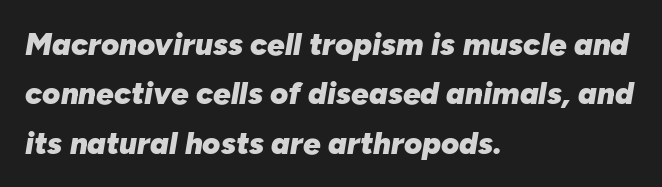
Q: Is the text bold? A: Yes.
Q: Is the text italic (slanted)? A: Yes, it leans right by about 10 degrees.
Q: Is the text underlined? A: No.
Q: How is the paragraph aligned? A: Left-aligned.
Q: Is the spacing between letters normal or unusually wide? A: Normal.
Q: Is the spacing between lines tight, normal or loose? A: Normal.
Q: Width (condensed, normal, or wide)? A: Normal.
Q: Stroke contrast? A: Low.
Q: x-height? A: Medium.
Q: Monospaced? A: No.
